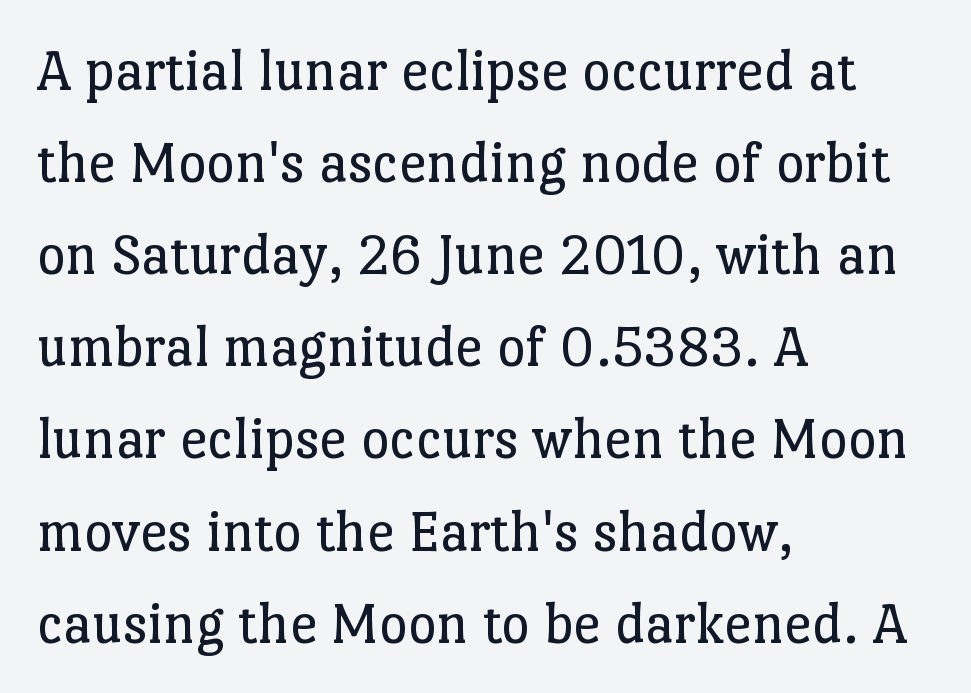
Designer's note — italics off, roman on. The glyphs are unaccompanied by any horizontal stroke below them. Is the stroke heavy? The answer is a plain regular-or-lighter. Nothing unusual about the tracking: characters are spaced as the font intends.
